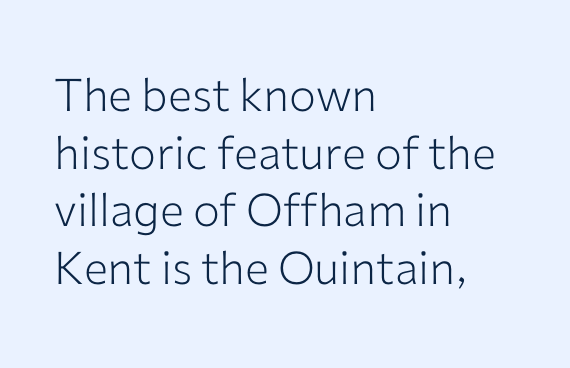
Q: Is the text bold? A: No.
Q: Is the text italic (slanted)? A: No, it is upright.
Q: Is the typeface a serif or a sans-serif typeface? A: Sans-serif.
Q: Is the text underlined? A: No.
Q: How is the paragraph aligned? A: Left-aligned.
Q: Is the spacing between letters normal or unusually wide? A: Normal.
Q: Is the spacing between lines tight, normal or loose? A: Normal.
Q: Width (condensed, normal, or wide)? A: Normal.
Q: Stroke contrast? A: Low.
Q: x-height? A: Medium.
Q: Monospaced? A: No.
